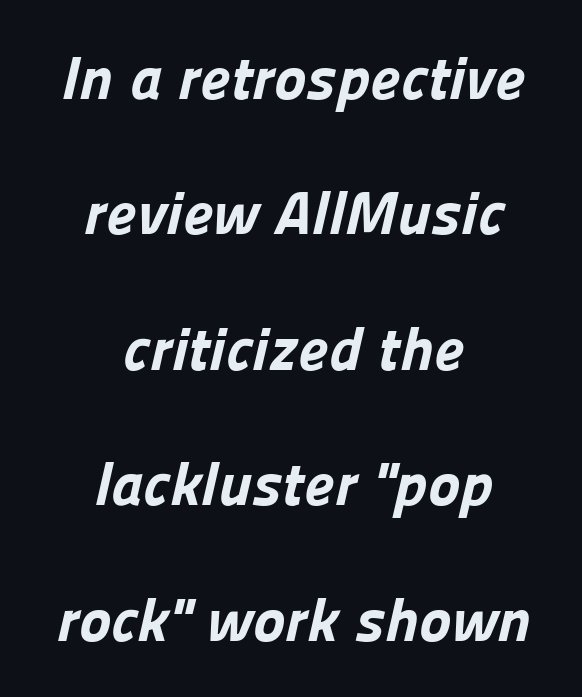
Q: Is the text bold? A: Yes.
Q: Is the typeface a serif or a sans-serif typeface? A: Sans-serif.
Q: Is the text underlined? A: No.
Q: How is the paragraph aligned? A: Centered.
Q: Is the spacing between letters normal or unusually wide? A: Normal.
Q: Is the spacing between lines tight, normal or loose? A: Loose.
Q: Width (condensed, normal, or wide)? A: Normal.
Q: Stroke contrast? A: Low.
Q: x-height? A: Medium.
Q: Monospaced? A: No.
